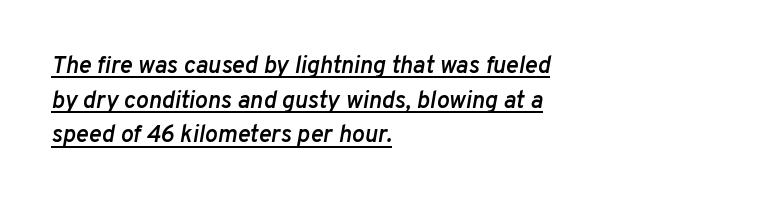
Q: Is the text bold? A: Semi-bold.
Q: Is the text italic (slanted)? A: Yes, it leans right by about 10 degrees.
Q: Is the text underlined? A: Yes.
Q: How is the paragraph aligned? A: Left-aligned.
Q: Is the spacing between letters normal or unusually wide? A: Normal.
Q: Is the spacing between lines tight, normal or loose? A: Normal.
